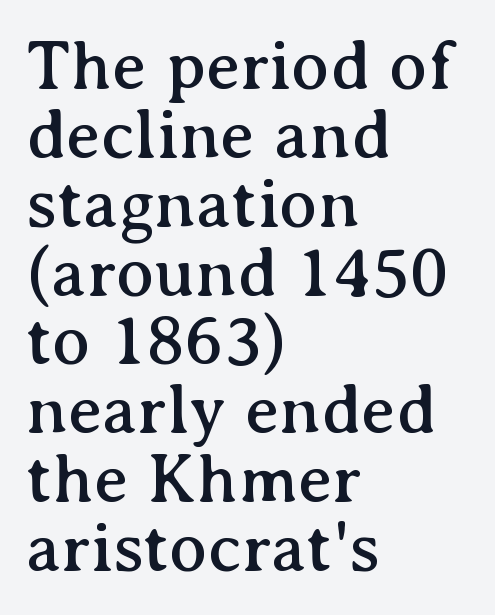
The image shows 71 px serif type, upright; set left-aligned, tight line spacing (0.97x), normal letter spacing, not underlined; medium stroke contrast and a medium x-height.
